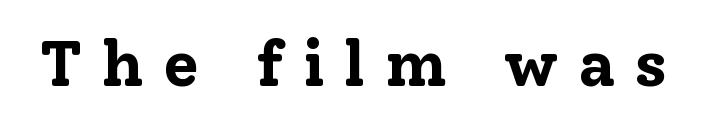
The face used here is proportionally spaced, like ordinary book or web type. The gaps between neighbouring characters are conspicuously large. Small tapered or slab feet sit at the stroke ends, so this counts as serif. Type without underlining. Unlike italic type, these characters show no tilt at all. On the weight axis this lands at bold, roughly 700.
